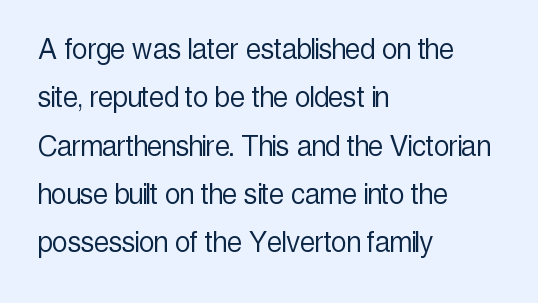
The string is rendered with underlining switched off. The lettering stays uniformly vertical, giving the passage a roman look. Observe the ordinary spacing: letters are neighbours, not strangers. The letters look calm and open, with moderate or lighter stems. Are there feet on the stems? There aren't — it's a sans.
